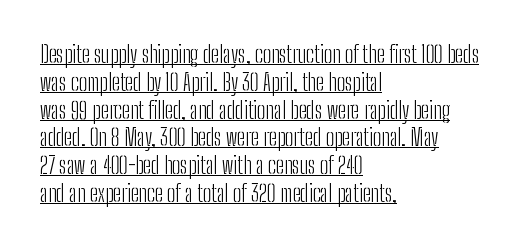
{"italic": "no", "bold": "no", "underline": "yes", "align": "left", "line_spacing_ratio": 1.21, "letter_spacing": "normal", "letter_spacing_em": 0.0, "glyph_px": 23}
